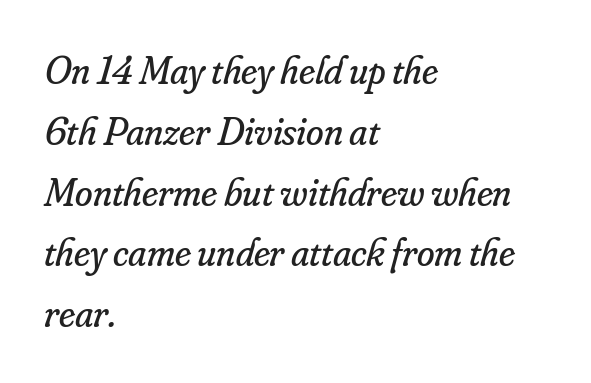
The paragraph shown leans on its left margin. Weight: regular or lighter. Each letter keeps its own natural width here, so spacing adapts to shape. How are the letters spaced? Ordinarily, with no added tracking. This rendering employs a face with finishing strokes, i.e., a serif. Does the leading feel generous? No, just average.
